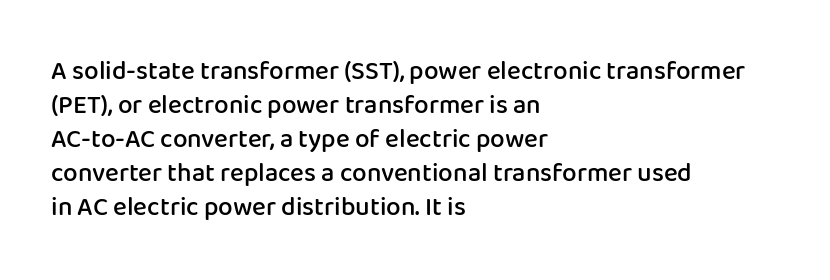
The image shows 26 px text type, upright; set left-aligned, normal line spacing (1.31x), normal letter spacing, not underlined.
